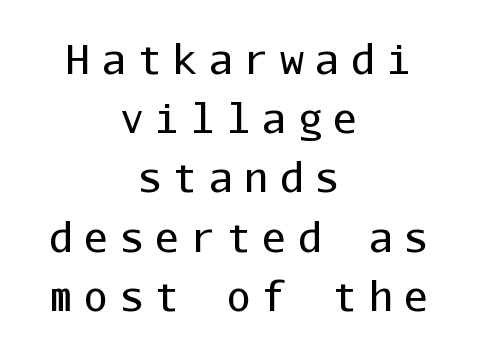
{"serif": "no", "italic": "no", "bold": "no", "weight": "regular", "width": "normal", "stroke_contrast": "low", "x_height": "medium", "monospaced": "yes", "underline": "no", "align": "center", "line_spacing": "normal", "line_spacing_ratio": 1.48, "letter_spacing": "wide", "letter_spacing_em": 0.29, "glyph_px": 40}
